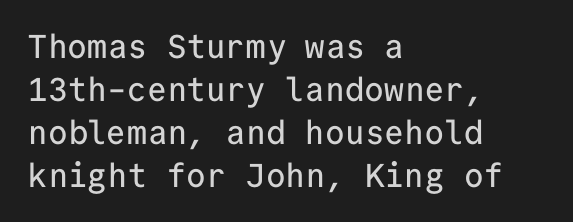
The image shows 33 px sans-serif type, upright, monospaced; set left-aligned, normal line spacing (1.3x), normal letter spacing, not underlined; low stroke contrast and a medium x-height.
